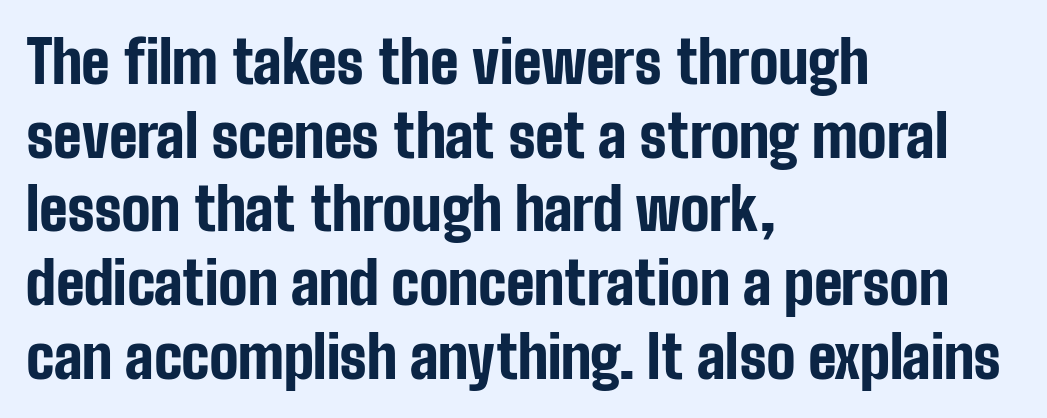
The image shows 58 px bold, condensed sans-serif type, upright; set left-aligned, normal line spacing (1.27x), normal letter spacing, not underlined; low stroke contrast and a medium x-height.
